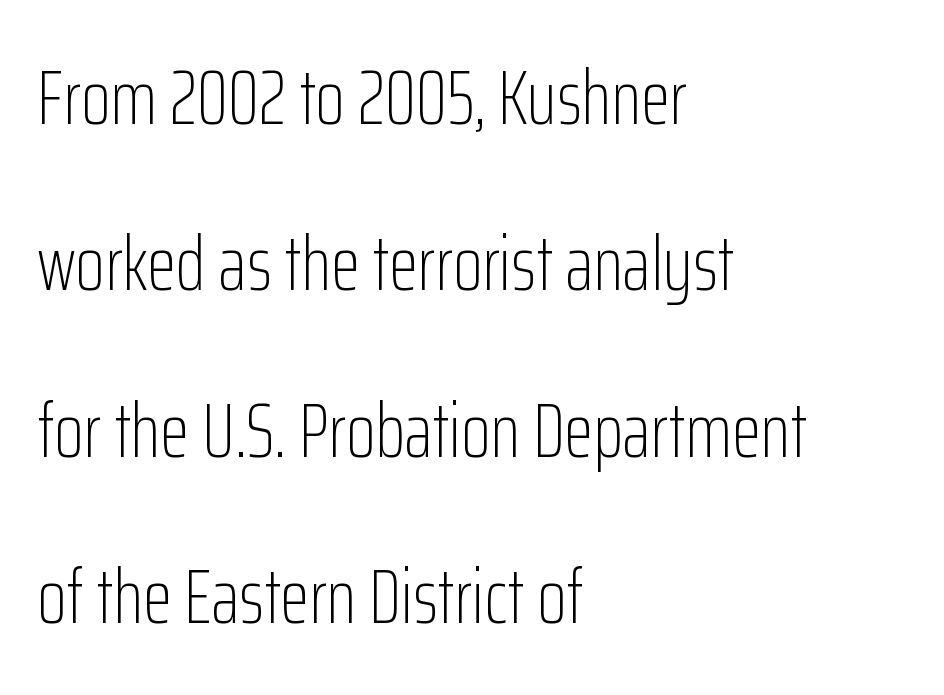
The image shows 76 px light, condensed sans-serif type, upright; set left-aligned, loose line spacing (2.19x), normal letter spacing, not underlined; low stroke contrast and a medium x-height.
